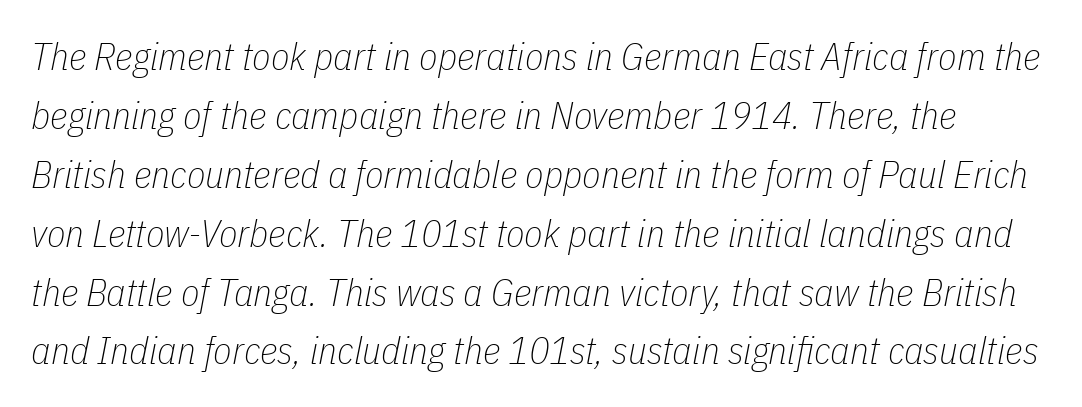
The image shows 38 px thin, condensed type, italic (leaning right); set normal line spacing (1.55x), normal letter spacing, not underlined; low stroke contrast and a medium x-height.
